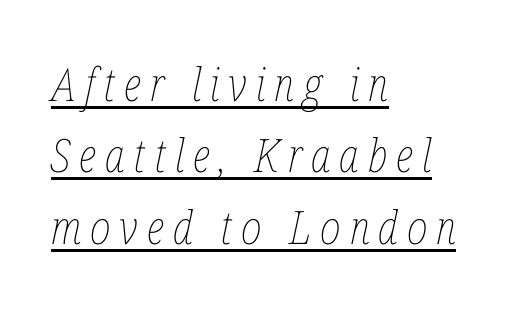
The image shows 46 px thin, condensed type, italic (leaning right); set left-aligned, normal line spacing (1.55x), underlined; low stroke contrast and a medium x-height.
